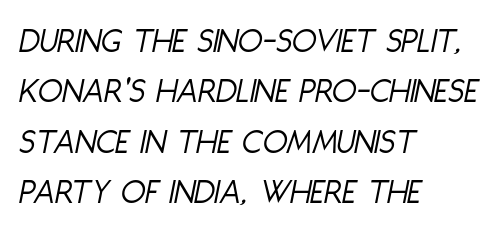
The image shows 36 px light, condensed type, italic (leaning right); set left-aligned, normal line spacing (1.4x), normal letter spacing, not underlined; low stroke contrast and a large x-height.
